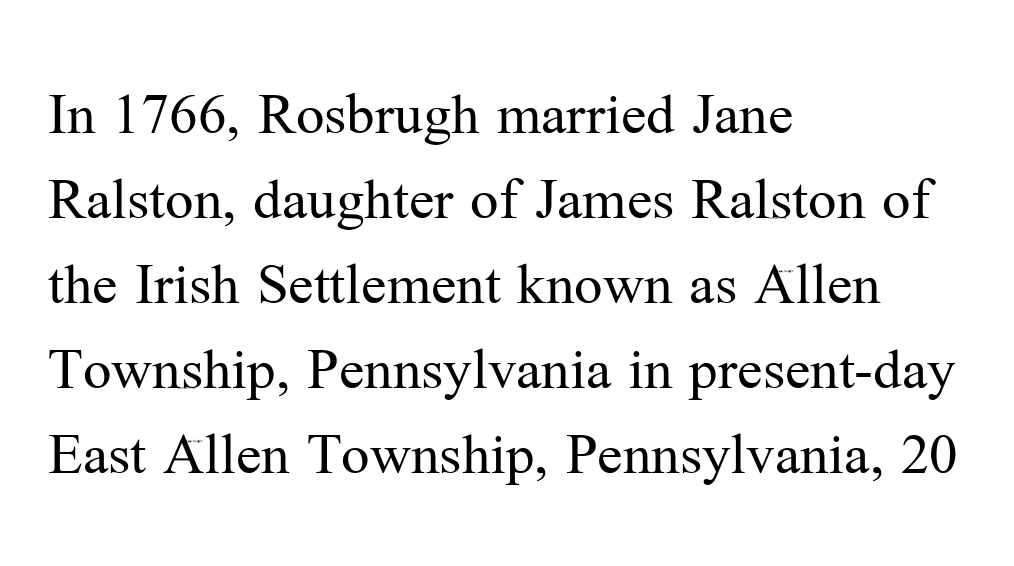
Q: Is the text bold? A: No.
Q: Is the text italic (slanted)? A: No, it is upright.
Q: Is the typeface a serif or a sans-serif typeface? A: Serif.
Q: Is the text underlined? A: No.
Q: How is the paragraph aligned? A: Left-aligned.
Q: Is the spacing between letters normal or unusually wide? A: Normal.
Q: Is the spacing between lines tight, normal or loose? A: Normal.
Q: Width (condensed, normal, or wide)? A: Normal.
Q: Stroke contrast? A: Medium.
Q: x-height? A: Medium.
Q: Monospaced? A: No.
